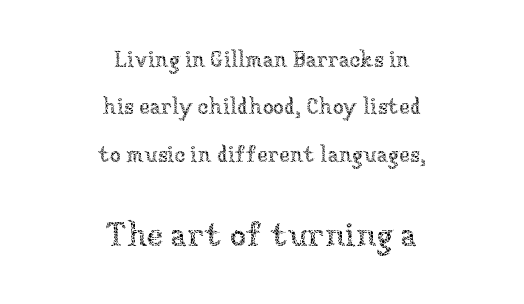
{"italic": "no", "bold": "no", "weight": "thin", "width": "normal", "stroke_contrast": "low", "x_height": "medium", "monospaced": "no", "underline": "no", "align": "center", "line_spacing": "loose", "line_spacing_ratio": 2.15, "letter_spacing": "normal", "letter_spacing_em": 0.0, "larger_block": "second", "size_ratio": 1.5, "glyph_px": 33}
